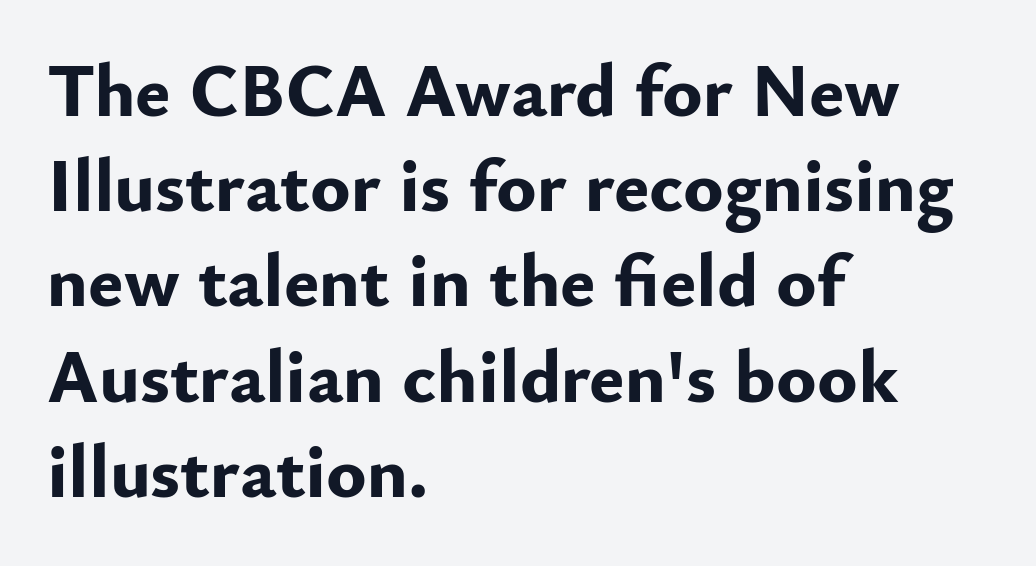
The image shows 75 px bold sans-serif type, upright; set left-aligned, normal line spacing (1.27x), normal letter spacing, not underlined; low stroke contrast and a small x-height.
